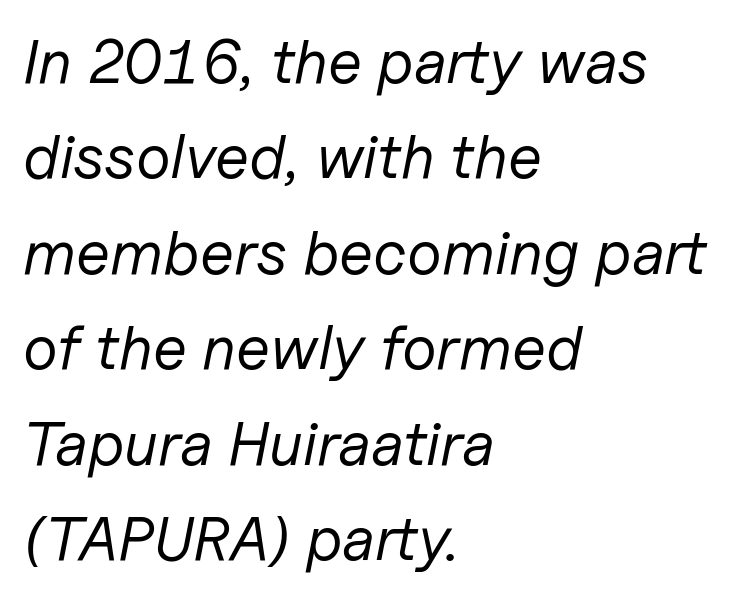
The image shows 62 px regular-weight type, italic (leaning right); set left-aligned, normal line spacing (1.54x), normal letter spacing, not underlined; low stroke contrast and a medium x-height.
